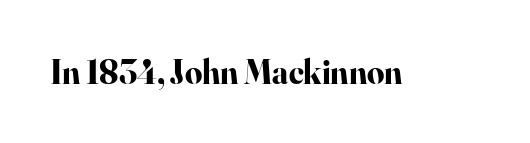
Q: Is the text bold? A: Yes.
Q: Is the text italic (slanted)? A: No, it is upright.
Q: Is the typeface a serif or a sans-serif typeface? A: Serif.
Q: Is the text underlined? A: No.
Q: Is the spacing between letters normal or unusually wide? A: Normal.
Q: Width (condensed, normal, or wide)? A: Normal.
Q: Stroke contrast? A: High.
Q: x-height? A: Small.
Q: Monospaced? A: No.
